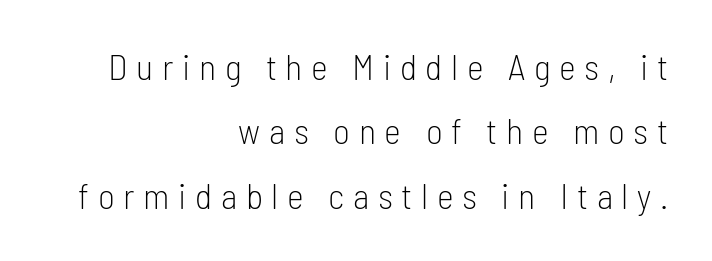
Letters rest on an invisible, unmarked baseline. Vertical stems look standard width or narrower in stroke. Inter-character spacing is expanded well beyond the font's built-in metrics. In CSS terms this would be text-align: right. The characters display no serif detailing; their extremities are plain. Posture: straight, roman, zero tilt.
